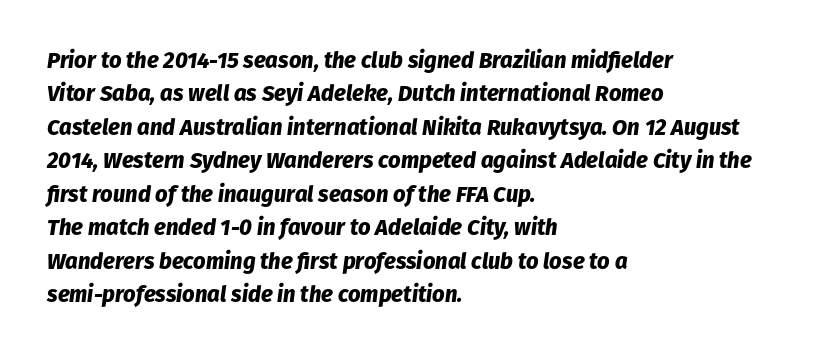
The image shows 22 px bold type, italic (leaning right); set left-aligned, normal line spacing (1.52x), normal letter spacing, not underlined.
